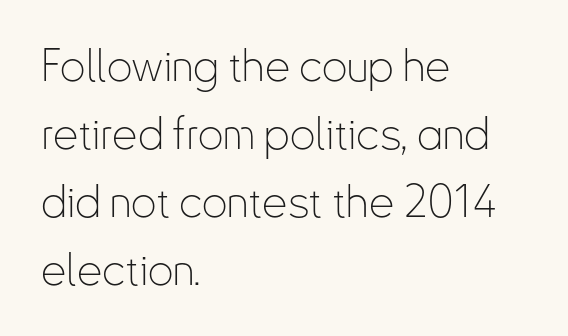
A typesetter would call this proportional, since set widths differ per character. The typeface has the unassuming heft of standard copy or less. The rendering uses a moderate line-height, typical for paragraphs. Honestly, the letter spacing is just normal — you wouldn't notice it.
